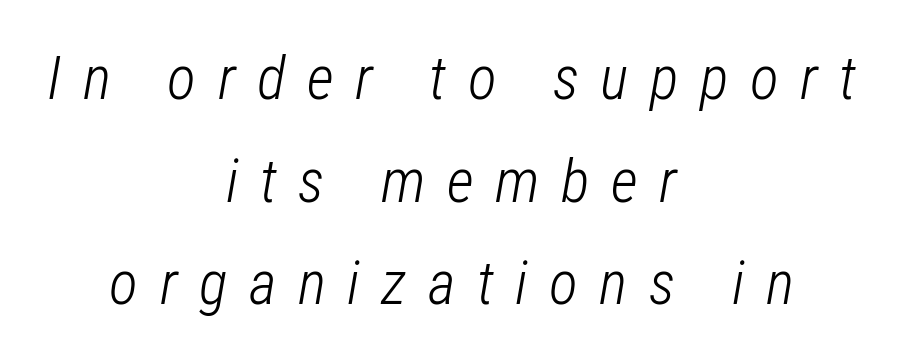
{"italic": "yes", "lean": "right", "slant_degrees": 12, "bold": "no", "weight": "light", "width": "condensed", "stroke_contrast": "low", "x_height": "medium", "monospaced": "no", "underline": "no", "align": "center", "line_spacing_ratio": 1.71, "letter_spacing": "wide", "letter_spacing_em": 0.36, "glyph_px": 60}
